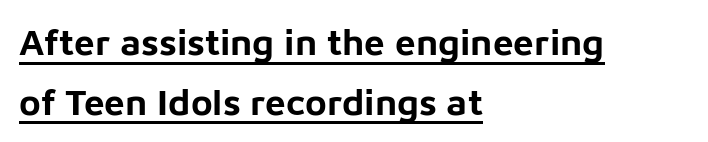
The lines sit at an ordinary, default distance from one another. A student would call this left alignment; a typographer would say flush left, rag right. Posture: straight, roman, zero tilt. Observe the absence of serifs on each vertical stroke in this sample. The gaps between neighbouring characters are ordinary and unremarkable. The letters are bold, with thick, heavy strokes.
